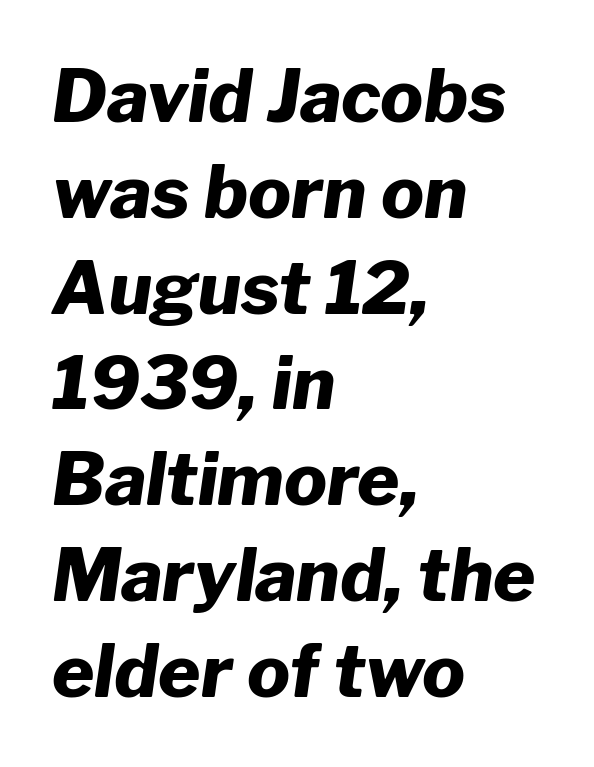
Q: Is the text bold? A: Yes.
Q: Is the text italic (slanted)? A: Yes, it leans right by about 8 degrees.
Q: Is the text underlined? A: No.
Q: How is the paragraph aligned? A: Left-aligned.
Q: Is the spacing between letters normal or unusually wide? A: Normal.
Q: Is the spacing between lines tight, normal or loose? A: Normal.
Q: Width (condensed, normal, or wide)? A: Normal.
Q: Stroke contrast? A: Low.
Q: x-height? A: Medium.
Q: Monospaced? A: No.
